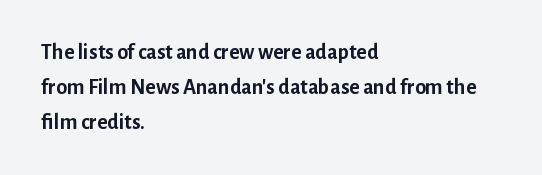
{"italic": "no", "bold": "yes", "underline": "no", "align": "left", "line_spacing": "normal", "line_spacing_ratio": 1.59, "letter_spacing": "normal", "letter_spacing_em": 0.0, "glyph_px": 22}
